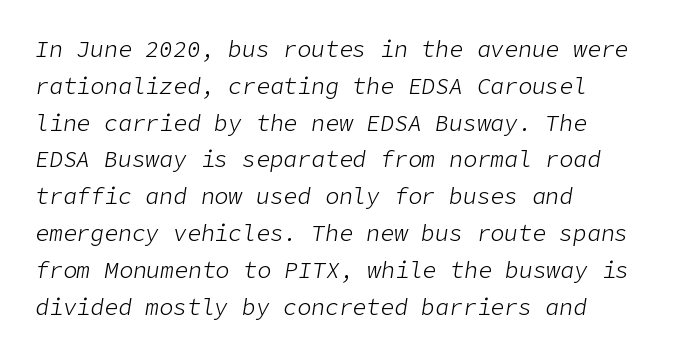
{"italic": "yes", "lean": "right", "slant_degrees": 9, "bold": "no", "underline": "no", "align": "left", "line_spacing": "normal", "line_spacing_ratio": 1.6, "letter_spacing": "normal", "letter_spacing_em": 0.0, "glyph_px": 23}
